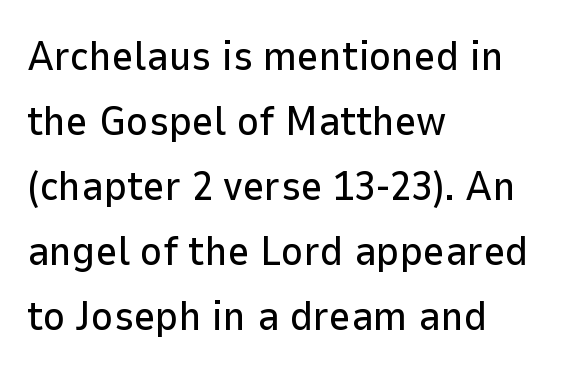
What stands out about the letter spacing? Nothing — it is the standard amount. Compared with typical paragraphs, the rows here are spaced about the same. A roman cut, with each character standing at attention. Look at the bottom of the vertical strokes: they stop flat, with no serifs.
